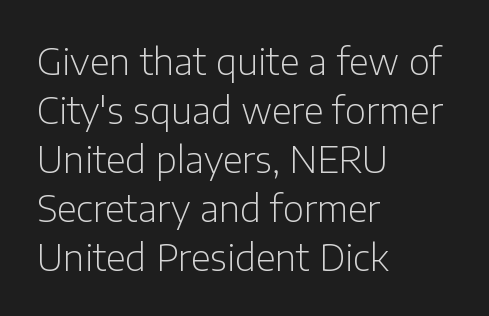
Q: Is the text bold? A: No.
Q: Is the text italic (slanted)? A: No, it is upright.
Q: Is the typeface a serif or a sans-serif typeface? A: Sans-serif.
Q: Is the text underlined? A: No.
Q: How is the paragraph aligned? A: Left-aligned.
Q: Is the spacing between letters normal or unusually wide? A: Normal.
Q: Is the spacing between lines tight, normal or loose? A: Normal.
Q: Width (condensed, normal, or wide)? A: Normal.
Q: Stroke contrast? A: Low.
Q: x-height? A: Medium.
Q: Monospaced? A: No.
